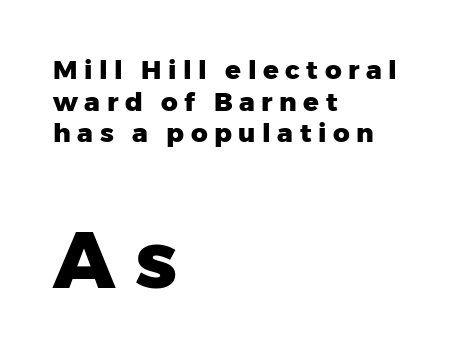
Q: Is the text bold? A: Yes.
Q: Is the text italic (slanted)? A: No, it is upright.
Q: Is the typeface a serif or a sans-serif typeface? A: Sans-serif.
Q: Is the text underlined? A: No.
Q: How is the paragraph aligned? A: Left-aligned.
Q: Is the spacing between letters normal or unusually wide? A: Unusually wide.
Q: Which block of text is set in a larger size, the first (top) or the second (bottom)? A: The second (bottom) one.
Q: Width (condensed, normal, or wide)? A: Normal.
Q: Stroke contrast? A: Low.
Q: x-height? A: Medium.
Q: Monospaced? A: No.
